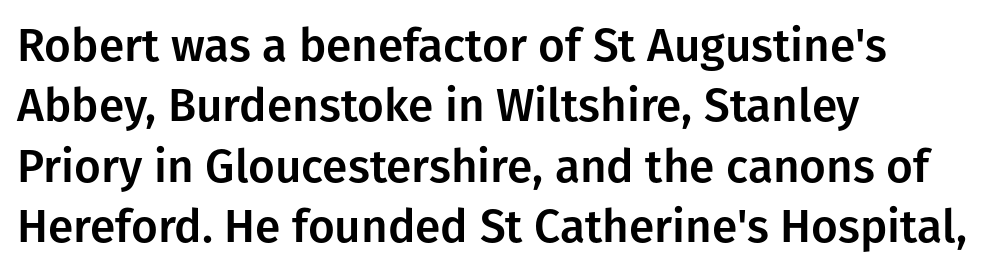
{"serif": "no", "italic": "no", "width": "normal", "stroke_contrast": "low", "x_height": "medium", "monospaced": "no", "underline": "no", "align": "left", "line_spacing": "normal", "line_spacing_ratio": 1.31, "letter_spacing": "normal", "letter_spacing_em": 0.0, "glyph_px": 46}
